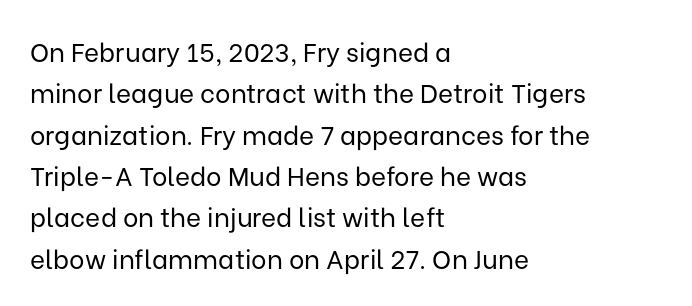
Each stroke keeps to a modest, everyday thickness or less. Whoever set this chose a conventional vertical rhythm. Caption: multi-line text, flush left, ragged right. Underlining? Definitely not there.
